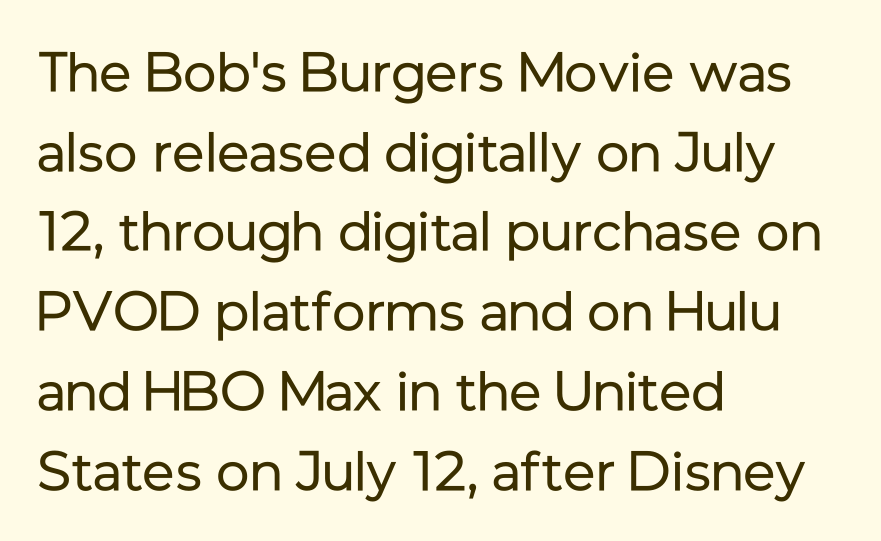
The image shows 55 px regular-weight sans-serif type, upright; set left-aligned, normal line spacing (1.45x), normal letter spacing, not underlined; low stroke contrast and a medium x-height.
